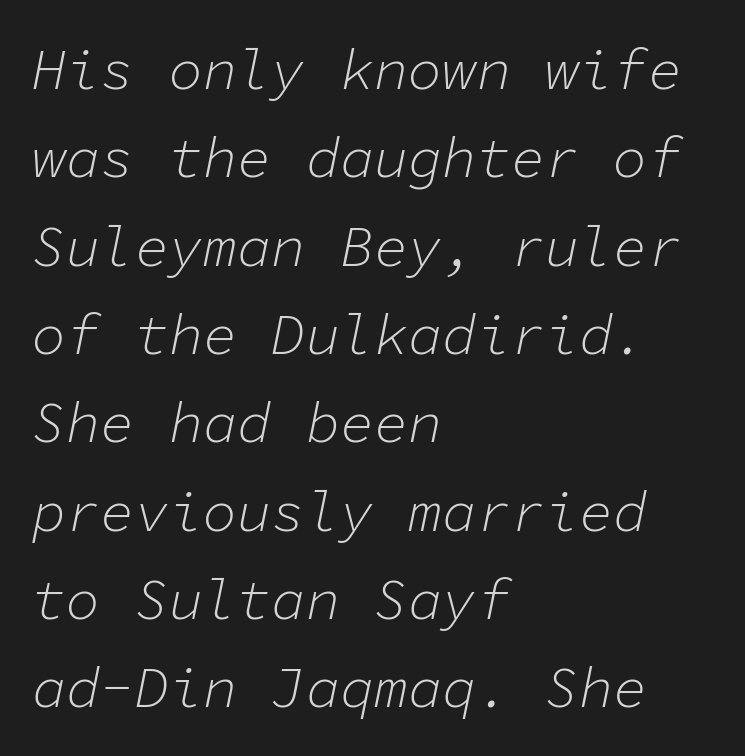
{"italic": "yes", "lean": "right", "slant_degrees": 11, "bold": "no", "weight": "light", "width": "normal", "stroke_contrast": "low", "x_height": "medium", "monospaced": "yes", "underline": "no", "align": "left", "line_spacing": "normal", "line_spacing_ratio": 1.55, "letter_spacing": "normal", "letter_spacing_em": 0.0, "glyph_px": 57}
